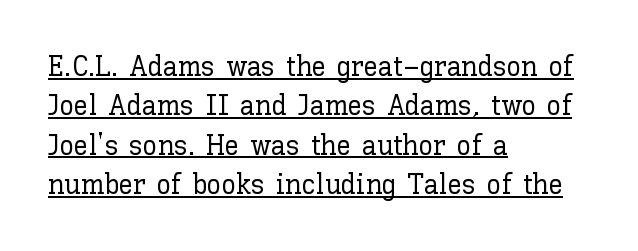
Q: Is the text italic (slanted)? A: No, it is upright.
Q: Is the text underlined? A: Yes.
Q: How is the paragraph aligned? A: Left-aligned.
Q: Is the spacing between letters normal or unusually wide? A: Normal.
Q: Is the spacing between lines tight, normal or loose? A: Normal.
Q: Width (condensed, normal, or wide)? A: Normal.
Q: Stroke contrast? A: Low.
Q: x-height? A: Medium.
Q: Monospaced? A: No.
